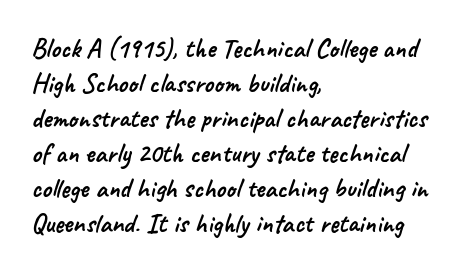
Q: Is the text underlined? A: No.
Q: How is the paragraph aligned? A: Left-aligned.
Q: Is the spacing between letters normal or unusually wide? A: Normal.
Q: Is the spacing between lines tight, normal or loose? A: Normal.
